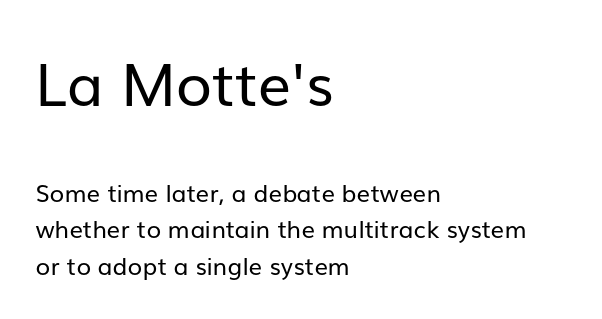
Where is the straight margin? On the left. You can tell it's not italic because the verticals are truly vertical. Normally led — the rows are evenly, conventionally spaced. Tracking here is standard; glyphs follow each other at the usual distance. The area under the type is left untouched.
